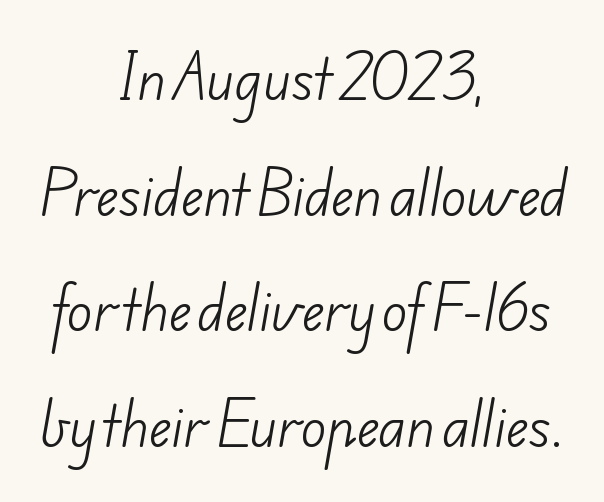
The image shows 53 px light sans-serif type; set centered, loose line spacing (2.18x), normal letter spacing, not underlined; low stroke contrast and a small x-height.
